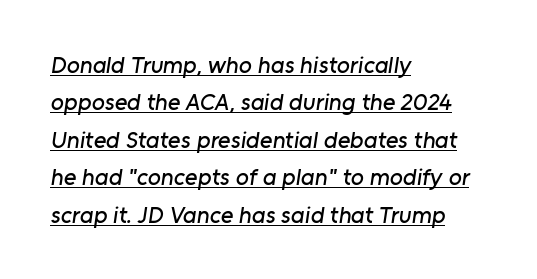
{"underline": "yes", "align": "left", "line_spacing": "normal", "line_spacing_ratio": 1.56, "letter_spacing": "normal", "letter_spacing_em": 0.0, "glyph_px": 24}
